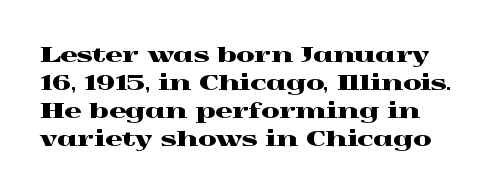
{"italic": "no", "underline": "no", "align": "left", "line_spacing": "normal", "line_spacing_ratio": 1.34, "letter_spacing": "normal", "letter_spacing_em": 0.0, "glyph_px": 21}
